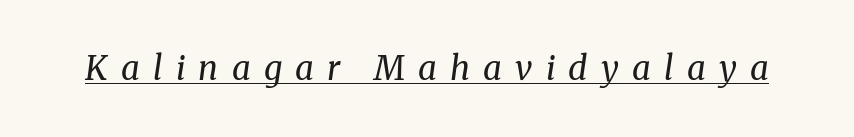
Q: Is the text bold? A: No.
Q: Is the text italic (slanted)? A: Yes, it leans right by about 8 degrees.
Q: Is the typeface a serif or a sans-serif typeface? A: Serif.
Q: Is the text underlined? A: Yes.
Q: Is the spacing between letters normal or unusually wide? A: Unusually wide.
Q: Width (condensed, normal, or wide)? A: Normal.
Q: Stroke contrast? A: Medium.
Q: x-height? A: Medium.
Q: Monospaced? A: No.
